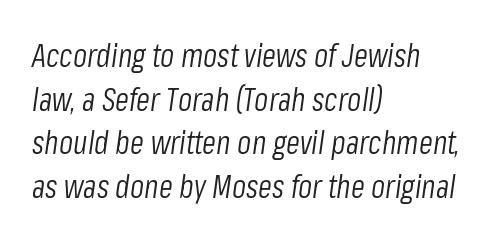
{"italic": "yes", "lean": "right", "slant_degrees": 8, "bold": "no", "weight": "light", "width": "condensed", "stroke_contrast": "low", "x_height": "medium", "monospaced": "no", "underline": "no", "align": "left", "line_spacing": "normal", "line_spacing_ratio": 1.36, "letter_spacing": "normal", "letter_spacing_em": 0.0, "glyph_px": 32}
